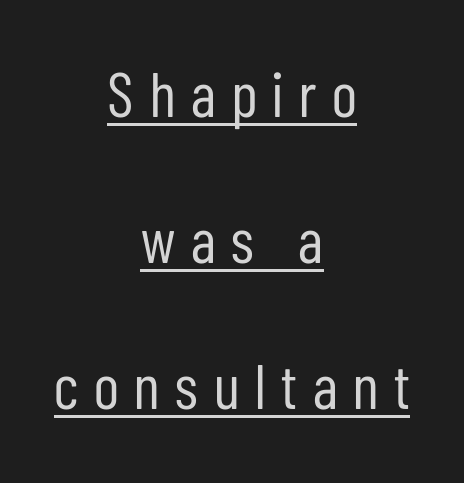
Students, note that the glyphs here are deliberately spaced far apart. A centered setting, common on invitations and titles, is used for this passage. Each letter keeps its own natural width here, so spacing adapts to shape. This rendering features underlined lettering.
